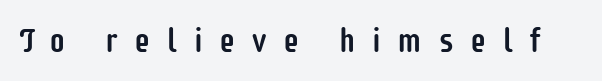
{"serif": "no", "italic": "no", "width": "condensed", "stroke_contrast": "low", "x_height": "large", "monospaced": "no", "underline": "no", "letter_spacing": "wide", "letter_spacing_em": 0.47, "glyph_px": 33}
